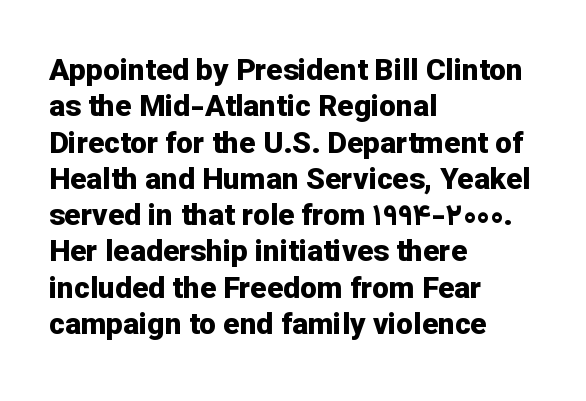
The image shows 30 px bold sans-serif type, upright; set left-aligned, line spacing 1.21x, normal letter spacing, not underlined; low stroke contrast and a medium x-height.
